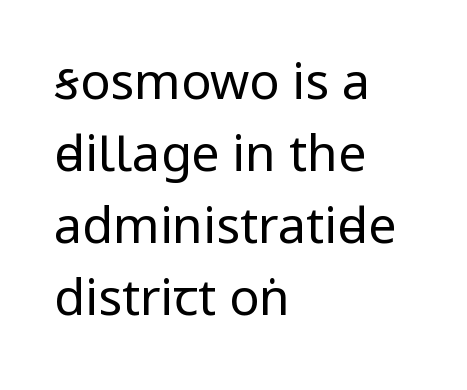
{"serif": "no", "italic": "no", "bold": "no", "weight": "regular", "width": "condensed", "stroke_contrast": "low", "underline": "no", "align": "left", "line_spacing": "normal", "line_spacing_ratio": 1.44, "letter_spacing": "normal", "letter_spacing_em": 0.0, "glyph_px": 50}
